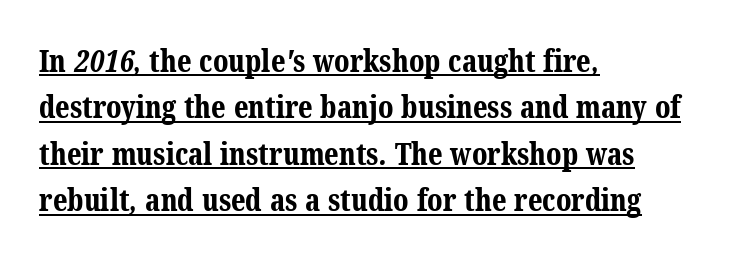
The image shows 30 px bold serif type; set left-aligned, normal line spacing (1.55x), normal letter spacing, underlined; medium stroke contrast and a medium x-height.
